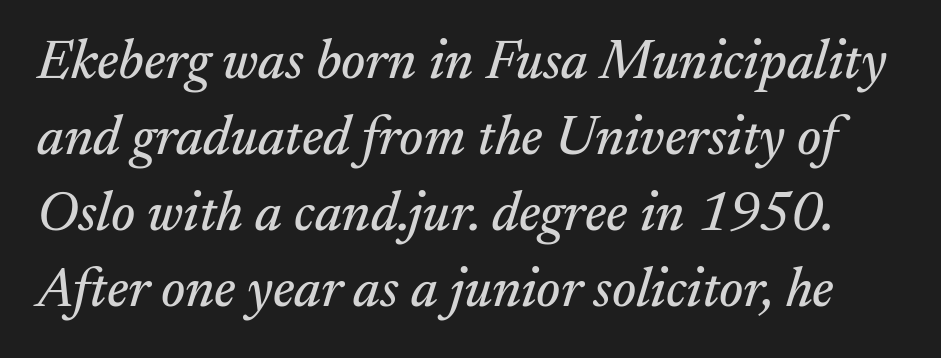
{"serif": "yes", "italic": "yes", "lean": "right", "slant_degrees": 17, "width": "normal", "stroke_contrast": "medium", "x_height": "small", "monospaced": "no", "underline": "no", "line_spacing": "normal", "line_spacing_ratio": 1.38, "letter_spacing": "normal", "letter_spacing_em": 0.0, "glyph_px": 55}
